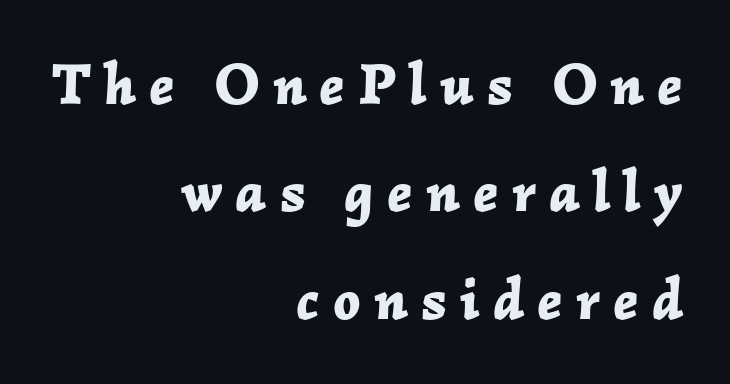
{"italic": "yes", "lean": "right", "slant_degrees": 2, "bold": "yes", "weight": "bold", "width": "normal", "stroke_contrast": "low", "x_height": "medium", "monospaced": "no", "underline": "no", "align": "right", "line_spacing_ratio": 1.82, "letter_spacing": "wide", "letter_spacing_em": 0.22, "glyph_px": 59}
